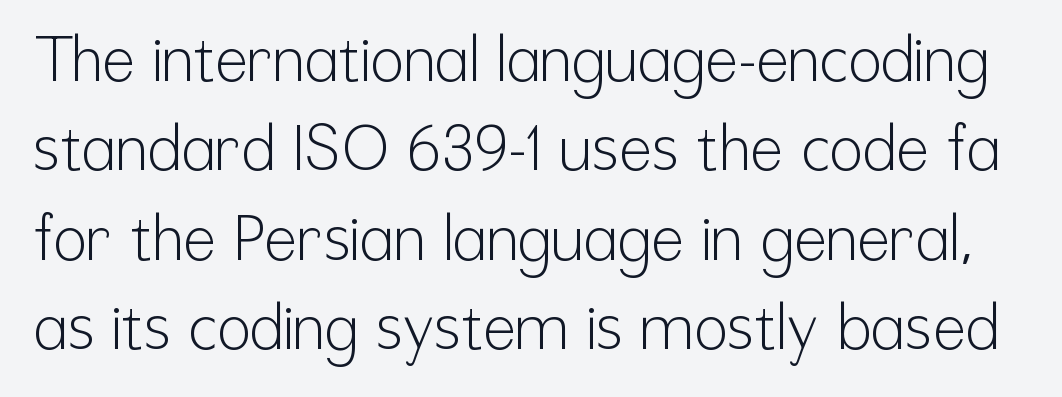
This sample uses an upright cut, with every glyph sitting square on the baseline. Characters follow at the spacing the type designer built in. You could not count columns in this text — the font is proportionally spaced. Each row of text sits above clean, open space. The font is comparable to plain body text, perhaps lighter.
